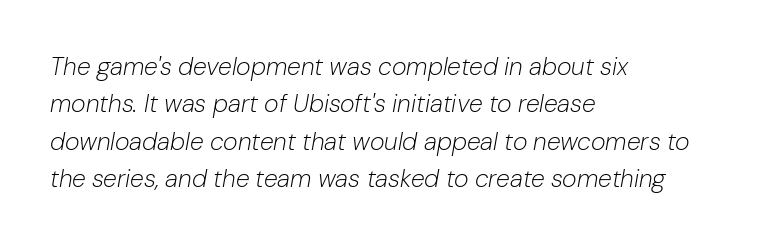
{"italic": "yes", "lean": "right", "slant_degrees": 10, "bold": "no", "underline": "no", "align": "left", "line_spacing": "normal", "line_spacing_ratio": 1.5, "letter_spacing": "normal", "letter_spacing_em": 0.0, "glyph_px": 25}
